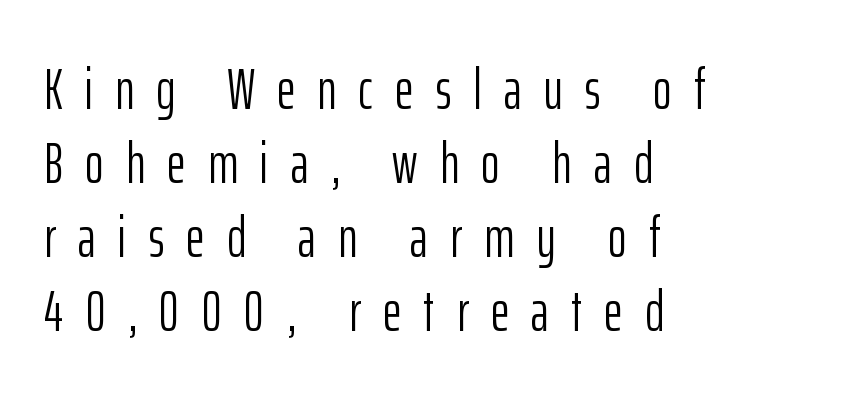
{"serif": "no", "italic": "no", "bold": "no", "weight": "light", "width": "condensed", "stroke_contrast": "low", "x_height": "medium", "monospaced": "no", "underline": "no", "align": "left", "line_spacing": "normal", "line_spacing_ratio": 1.3, "letter_spacing": "wide", "letter_spacing_em": 0.39, "glyph_px": 57}
